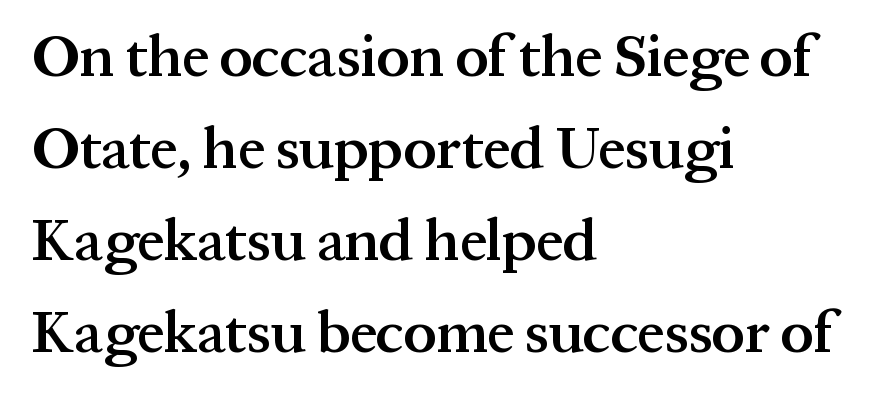
{"serif": "yes", "italic": "no", "bold": "semi", "weight": "semibold", "width": "normal", "stroke_contrast": "medium", "x_height": "medium", "monospaced": "no", "underline": "no", "align": "left", "line_spacing": "normal", "line_spacing_ratio": 1.56, "letter_spacing": "normal", "letter_spacing_em": 0.0, "glyph_px": 59}
